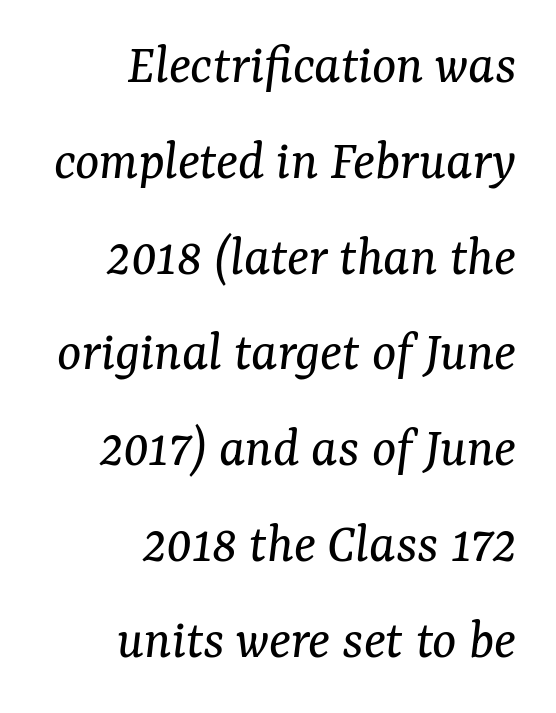
{"serif": "yes", "italic": "yes", "lean": "right", "slant_degrees": 7, "bold": "no", "weight": "regular", "width": "normal", "stroke_contrast": "medium", "x_height": "medium", "monospaced": "no", "underline": "no", "align": "right", "line_spacing": "normal", "line_spacing_ratio": 1.68, "letter_spacing": "normal", "letter_spacing_em": 0.0, "glyph_px": 57}
